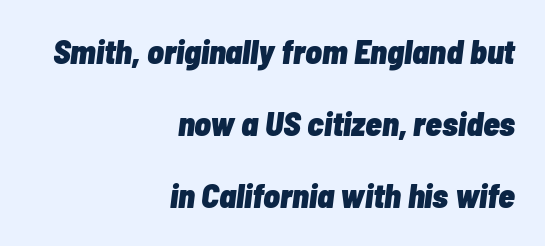
The image shows 34 px heavy, condensed type, italic (leaning right); set right-aligned, loose line spacing (2.12x), normal letter spacing, not underlined; low stroke contrast and a medium x-height.
